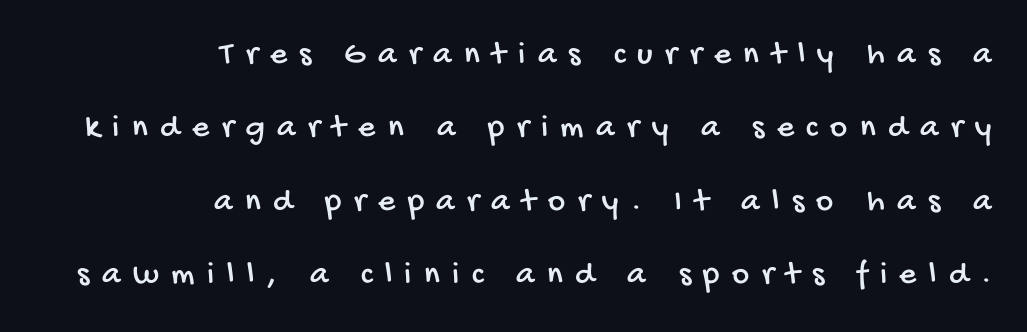
These lines have a slow, spaced-out rhythm from letter to letter. Varying glyph widths throughout — classic text-font behaviour. Decoration check: the copy has no underline. The space between consecutive lines is lavish. Teacher's note: observe the even right margin — that is flush-right alignment.
